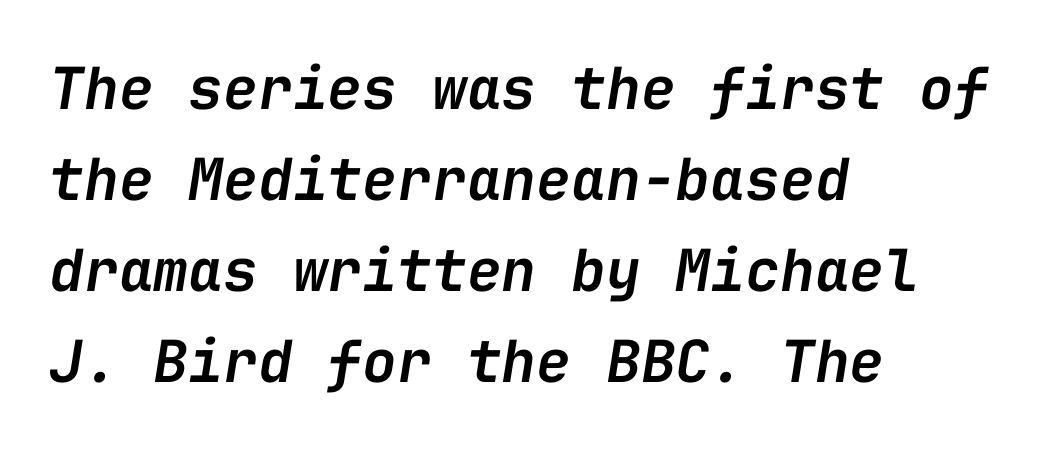
The image shows 58 px semibold type, italic (leaning right), monospaced; set left-aligned, normal line spacing (1.57x), normal letter spacing, not underlined; low stroke contrast and a medium x-height.
